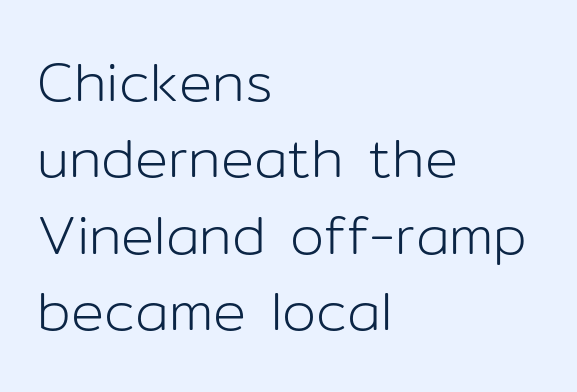
The image shows 55 px light sans-serif type, upright; set left-aligned, normal line spacing (1.39x), normal letter spacing, not underlined; low stroke contrast and a medium x-height.
